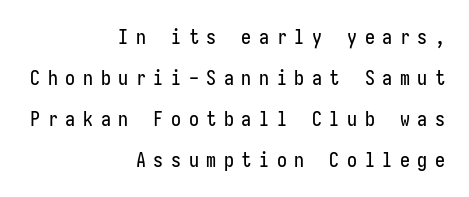
{"italic": "no", "underline": "no", "align": "right", "line_spacing": "loose", "line_spacing_ratio": 2.05, "letter_spacing": "wide", "letter_spacing_em": 0.38, "glyph_px": 20}
